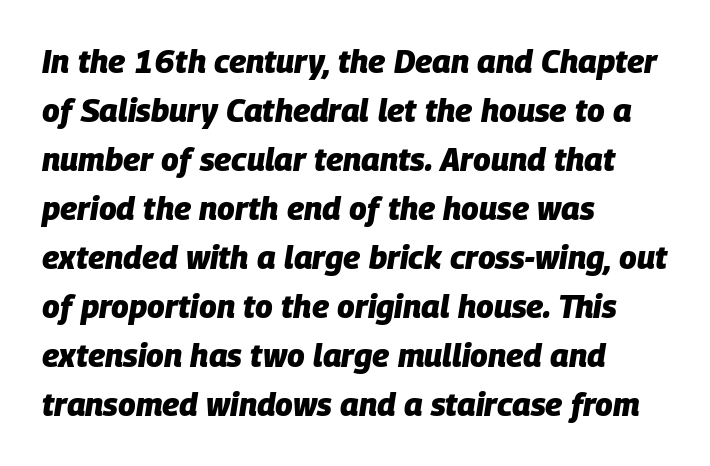
The image shows 32 px heavy type, italic (leaning right); set left-aligned, normal line spacing (1.53x), normal letter spacing, not underlined; low stroke contrast and a large x-height.
